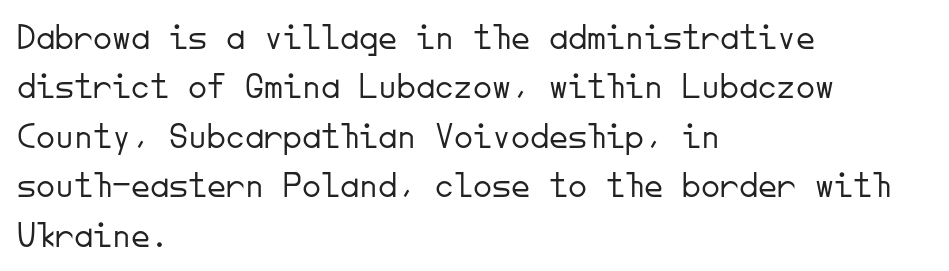
Every character here occupies the same horizontal width, giving the sample a typewriter-like rhythm. The typeface chosen for these lines omits serifs. The specimen reads as upright at a glance. This sample keeps an unexceptional amount of space between lines. The passage shown is not underscored anywhere.
